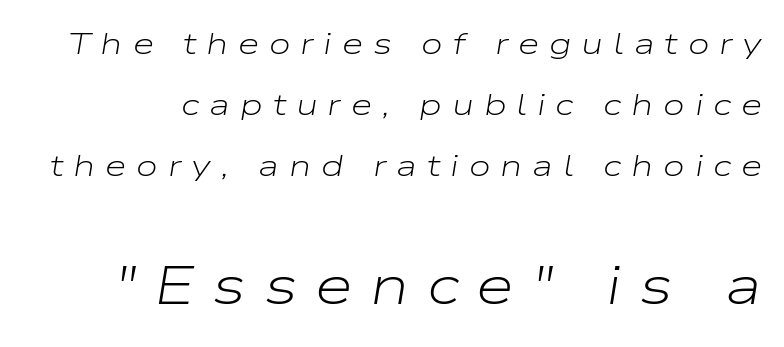
Q: Is the text bold? A: No.
Q: Is the text italic (slanted)? A: Yes, it leans right by about 9 degrees.
Q: Is the text underlined? A: No.
Q: Is the spacing between letters normal or unusually wide? A: Unusually wide.
Q: Is the spacing between lines tight, normal or loose? A: Loose.
Q: Which block of text is set in a larger size, the first (top) or the second (bottom)? A: The second (bottom) one.
Q: Width (condensed, normal, or wide)? A: Wide.
Q: Stroke contrast? A: Low.
Q: x-height? A: Medium.
Q: Monospaced? A: No.
